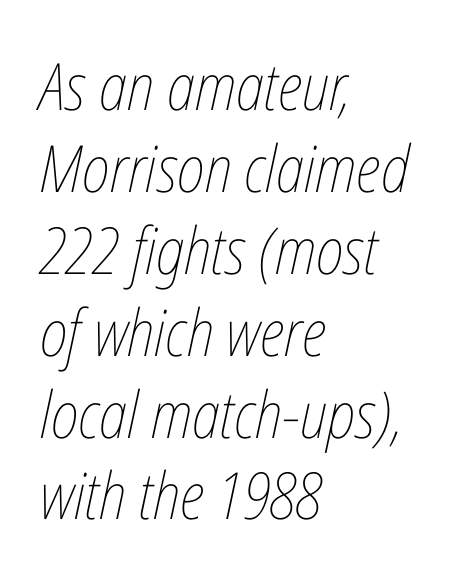
{"italic": "yes", "lean": "right", "slant_degrees": 12, "bold": "no", "weight": "thin", "width": "condensed", "stroke_contrast": "low", "x_height": "medium", "monospaced": "no", "underline": "no", "align": "left", "line_spacing": "normal", "line_spacing_ratio": 1.26, "letter_spacing": "normal", "letter_spacing_em": 0.0, "glyph_px": 65}
